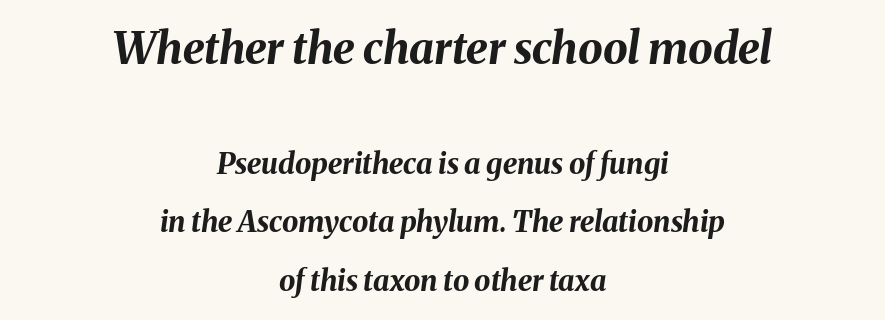
The image shows 44 px bold type, italic (leaning right); set centered, loose line spacing (2.03x), normal letter spacing, not underlined; the first (top) block is 1.52x larger; medium stroke contrast and a medium x-height.
